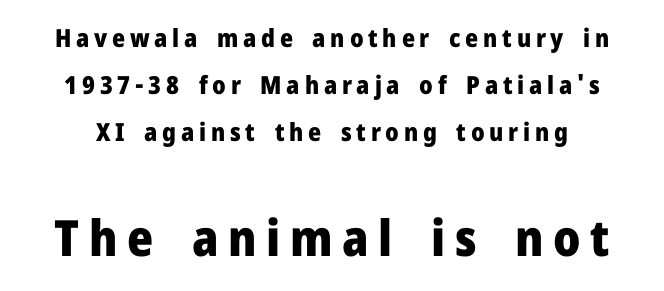
{"serif": "no", "italic": "no", "bold": "yes", "weight": "heavy", "width": "normal", "stroke_contrast": "low", "x_height": "medium", "monospaced": "no", "underline": "no", "line_spacing_ratio": 1.89, "larger_block": "second", "size_ratio": 2.0, "glyph_px": 50}
